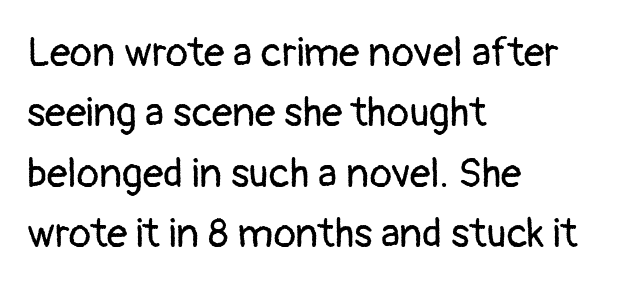
{"serif": "no", "italic": "no", "bold": "no", "weight": "regular", "width": "normal", "stroke_contrast": "low", "x_height": "medium", "monospaced": "no", "underline": "no", "align": "left", "line_spacing": "normal", "line_spacing_ratio": 1.47, "letter_spacing": "normal", "letter_spacing_em": 0.0, "glyph_px": 41}
